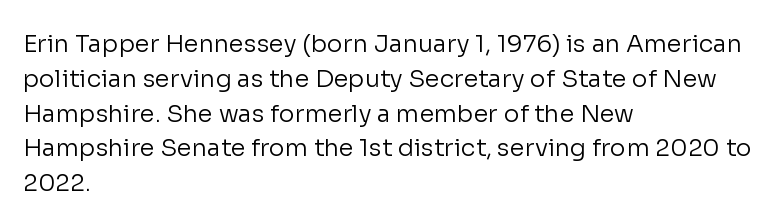
Q: Is the text bold? A: No.
Q: Is the text italic (slanted)? A: No, it is upright.
Q: Is the text underlined? A: No.
Q: How is the paragraph aligned? A: Left-aligned.
Q: Is the spacing between letters normal or unusually wide? A: Normal.
Q: Is the spacing between lines tight, normal or loose? A: Normal.
